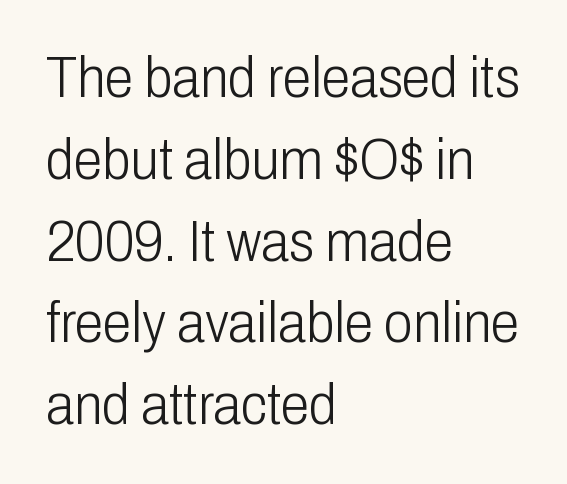
All the whitespace from short lines collects on the right. Students, observe: this is what conventionally led text looks like. The font family rendered here belongs to the sans-serif group. Descender tails drop into unmarked territory. Students, note that the glyphs here touch the page at normal intervals. Character widths vary here, with narrow letters taking less room than wide ones.
